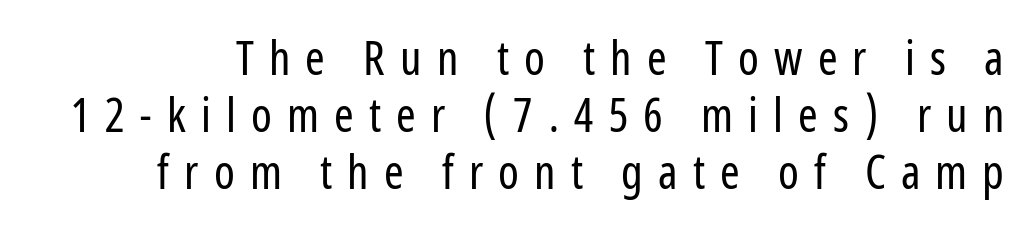
The space directly below the letters is spotless. The cut favours lightness, reaching ordinary text weight at its darkest. Check where the strokes stop: nothing finishes them off — pure sans. Think of a printed novel: that variable character pitch is what you see here.
